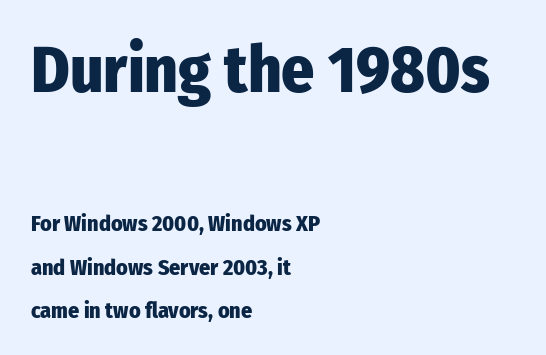
{"serif": "no", "italic": "no", "bold": "yes", "weight": "heavy", "width": "condensed", "stroke_contrast": "low", "x_height": "medium", "monospaced": "no", "underline": "no", "align": "left", "line_spacing": "loose", "line_spacing_ratio": 1.96, "letter_spacing": "normal", "letter_spacing_em": 0.0, "larger_block": "first", "size_ratio": 2.95, "glyph_px": 65}
